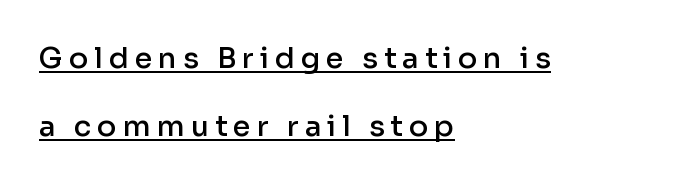
The image shows 29 px semibold sans-serif type, upright; set left-aligned, loose line spacing (2.35x), unusually wide letter spacing (+0.2 em), underlined; low stroke contrast and a medium x-height.
